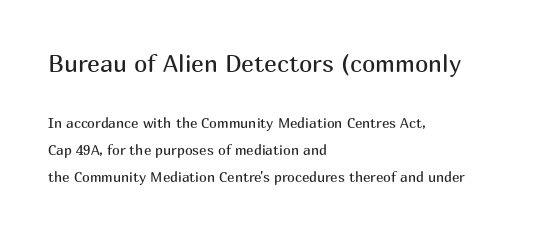
Bigger letters appear in the top chunk; the bottom chunk is reduced. Teacher's note: observe the even left margin — that is flush-left alignment. You can tell it's not italic because the verticals are truly vertical. Observe the ordinary spacing: letters are neighbours, not strangers. What's the leading like? Stretched, with rows far apart.
